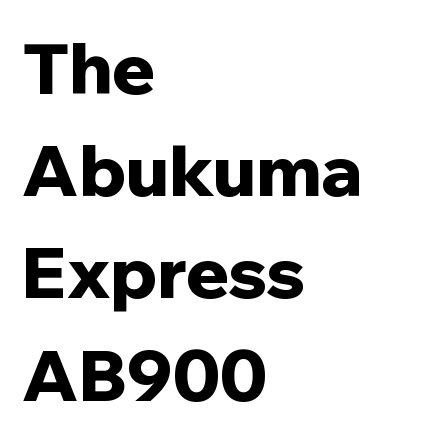
Q: Is the text bold? A: Yes.
Q: Is the text italic (slanted)? A: No, it is upright.
Q: Is the typeface a serif or a sans-serif typeface? A: Sans-serif.
Q: Is the text underlined? A: No.
Q: How is the paragraph aligned? A: Left-aligned.
Q: Is the spacing between letters normal or unusually wide? A: Normal.
Q: Is the spacing between lines tight, normal or loose? A: Normal.
Q: Width (condensed, normal, or wide)? A: Normal.
Q: Stroke contrast? A: Low.
Q: x-height? A: Medium.
Q: Monospaced? A: No.
